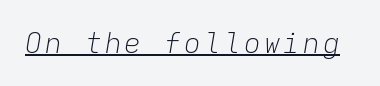
You could count columns in this text — the font is strictly monospaced. On a weight scale, this lands at 450 or below. The glyphs are accompanied by a horizontal stroke just below them. Tall strokes in this sample are angled rather than plumb.
